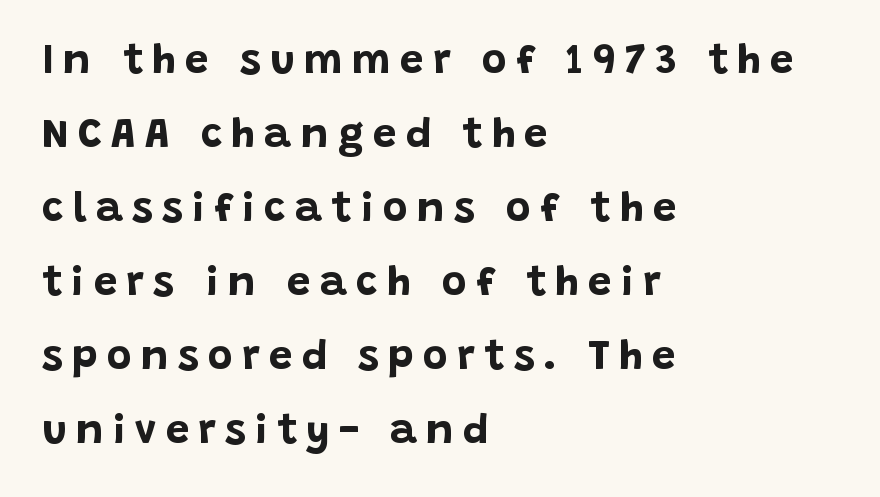
{"serif": "no", "italic": "no", "bold": "yes", "weight": "bold", "width": "normal", "stroke_contrast": "low", "x_height": "large", "monospaced": "no", "underline": "no", "align": "left", "line_spacing_ratio": 1.76, "letter_spacing": "wide", "letter_spacing_em": 0.22, "glyph_px": 42}
